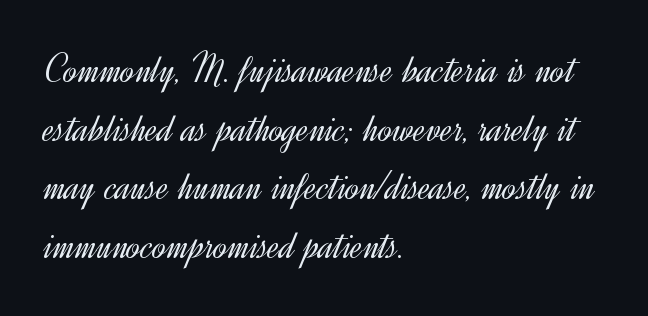
The image shows 41 px light sans-serif type; set left-aligned, normal line spacing (1.43x), normal letter spacing, not underlined; a small x-height.
